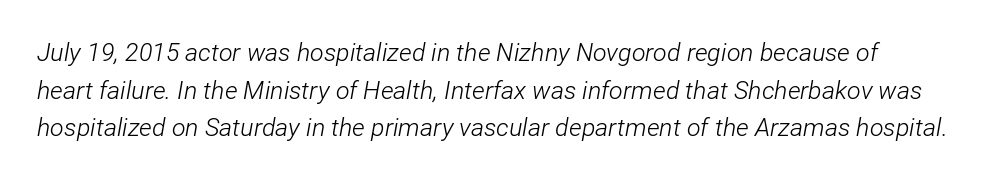
The image shows 25 px text type, italic (leaning right); set normal line spacing (1.51x), normal letter spacing, not underlined.
